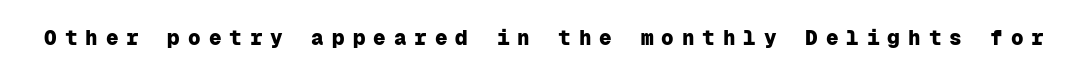
{"italic": "no", "bold": "yes", "underline": "no", "letter_spacing": "wide", "letter_spacing_em": 0.38, "glyph_px": 21}
